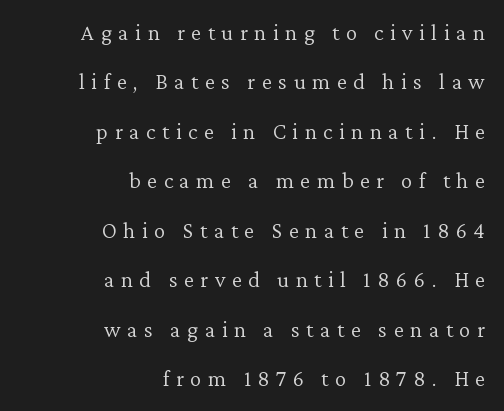
{"italic": "no", "bold": "no", "underline": "no", "align": "right", "line_spacing": "loose", "line_spacing_ratio": 2.15, "letter_spacing": "wide", "letter_spacing_em": 0.28, "glyph_px": 23}
